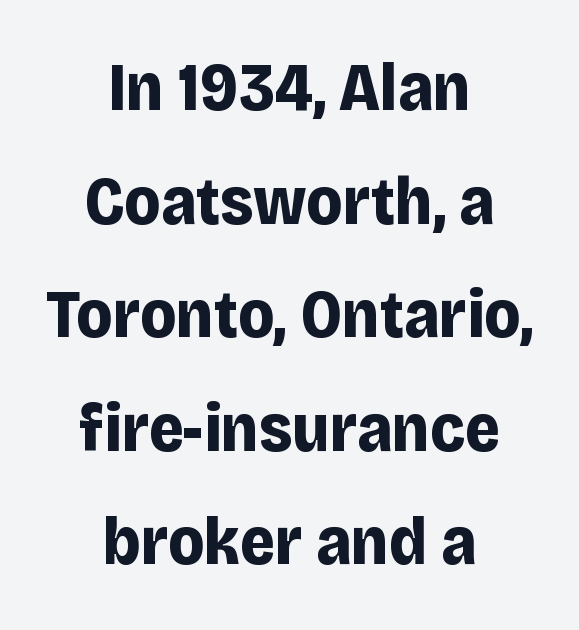
The image shows 68 px bold sans-serif type, upright; set centered, normal line spacing (1.67x), normal letter spacing, not underlined; low stroke contrast and a large x-height.
